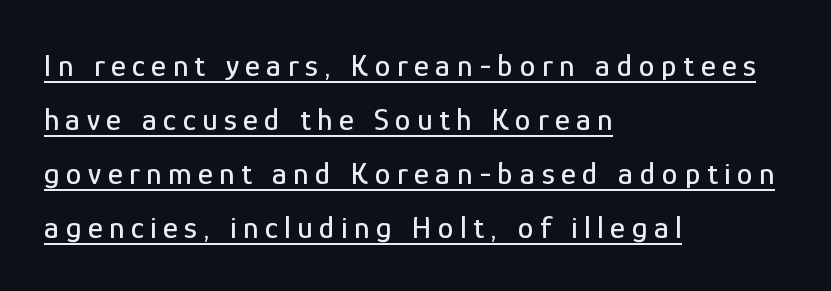
Q: Is the text italic (slanted)? A: No, it is upright.
Q: Is the typeface a serif or a sans-serif typeface? A: Sans-serif.
Q: Is the text underlined? A: Yes.
Q: How is the paragraph aligned? A: Left-aligned.
Q: Is the spacing between letters normal or unusually wide? A: Unusually wide.
Q: Is the spacing between lines tight, normal or loose? A: Normal.
Q: Width (condensed, normal, or wide)? A: Condensed.
Q: Stroke contrast? A: Low.
Q: x-height? A: Medium.
Q: Monospaced? A: No.
